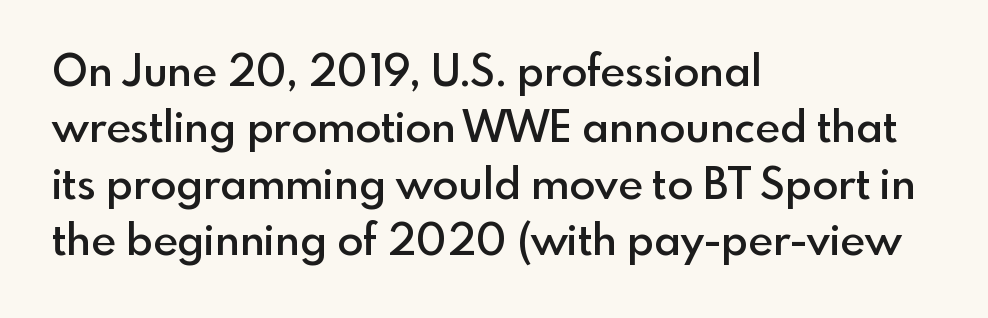
I'd call this a sans setting — the letters go barefoot. Type without underlining. Varying glyph widths throughout — classic text-font behaviour. I'd describe the lettering as semibold — firm but not a full bold. Is the letter spacing exaggerated? No — it looks like the ordinary default. Left-aligned paragraph, ragged on the right.
